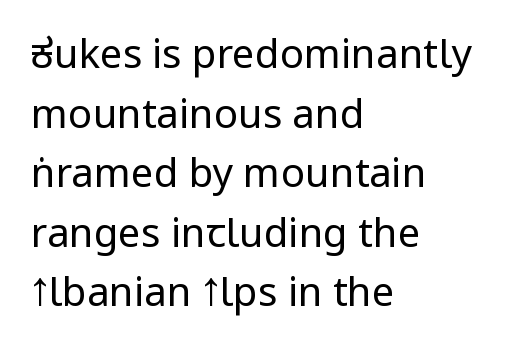
{"serif": "no", "italic": "no", "bold": "no", "weight": "regular", "width": "condensed", "stroke_contrast": "low", "underline": "no", "align": "left", "line_spacing": "normal", "line_spacing_ratio": 1.49, "letter_spacing": "normal", "letter_spacing_em": 0.0, "glyph_px": 40}
